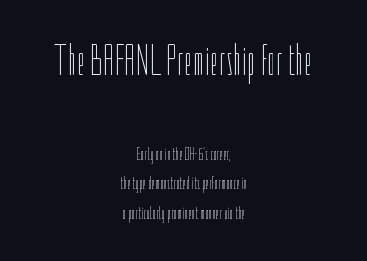
Q: Is the text bold? A: No.
Q: Is the text italic (slanted)? A: No, it is upright.
Q: Is the text underlined? A: No.
Q: How is the paragraph aligned? A: Centered.
Q: Is the spacing between letters normal or unusually wide? A: Normal.
Q: Is the spacing between lines tight, normal or loose? A: Normal.
Q: Which block of text is set in a larger size, the first (top) or the second (bottom)? A: The first (top) one.
Q: Width (condensed, normal, or wide)? A: Condensed.
Q: Stroke contrast? A: Low.
Q: x-height? A: Medium.
Q: Monospaced? A: No.
